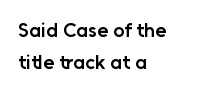
The image shows 20 px text type, upright; set left-aligned, normal line spacing (1.58x), normal letter spacing, not underlined.
